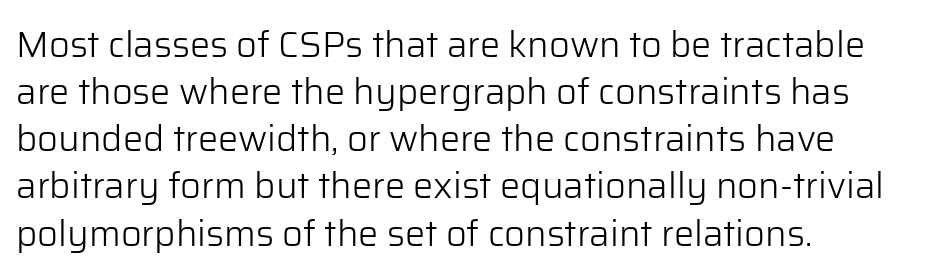
{"serif": "no", "italic": "no", "bold": "no", "weight": "light", "width": "normal", "stroke_contrast": "low", "x_height": "medium", "monospaced": "no", "underline": "no", "align": "left", "line_spacing": "normal", "line_spacing_ratio": 1.31, "letter_spacing": "normal", "letter_spacing_em": 0.0, "glyph_px": 36}
